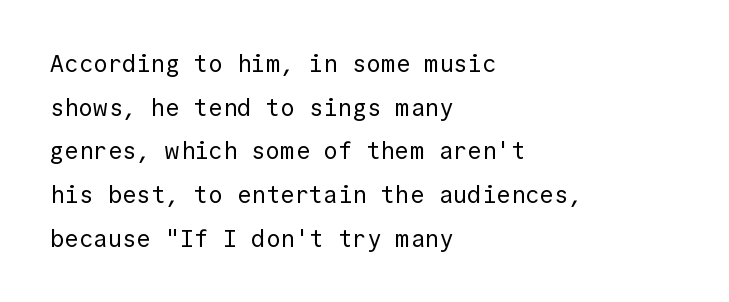
Q: Is the text bold? A: No.
Q: Is the text italic (slanted)? A: No, it is upright.
Q: Is the text underlined? A: No.
Q: How is the paragraph aligned? A: Left-aligned.
Q: Is the spacing between letters normal or unusually wide? A: Normal.
